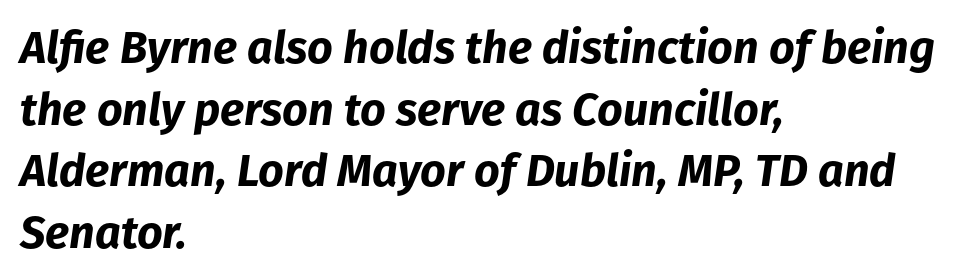
Q: Is the text bold? A: Yes.
Q: Is the text italic (slanted)? A: Yes, it leans right by about 8 degrees.
Q: Is the text underlined? A: No.
Q: How is the paragraph aligned? A: Left-aligned.
Q: Is the spacing between letters normal or unusually wide? A: Normal.
Q: Is the spacing between lines tight, normal or loose? A: Normal.
Q: Width (condensed, normal, or wide)? A: Normal.
Q: Stroke contrast? A: Low.
Q: x-height? A: Medium.
Q: Monospaced? A: No.
